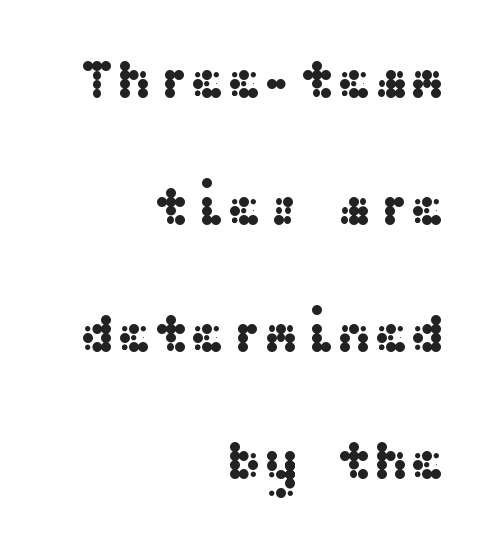
{"serif": "no", "italic": "no", "width": "wide", "stroke_contrast": "medium", "x_height": "medium", "underline": "no", "align": "right", "line_spacing": "loose", "line_spacing_ratio": 2.31, "letter_spacing": "normal", "letter_spacing_em": 0.0, "glyph_px": 55}
